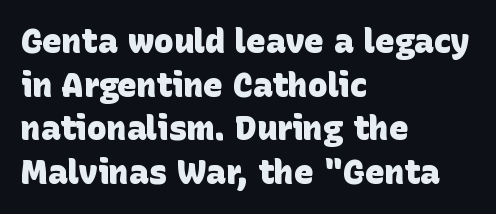
{"serif": "no", "bold": "yes", "weight": "heavy", "width": "normal", "stroke_contrast": "low", "x_height": "large", "monospaced": "no", "underline": "no", "align": "left", "line_spacing": "normal", "line_spacing_ratio": 1.32, "letter_spacing": "normal", "letter_spacing_em": 0.0, "glyph_px": 33}
